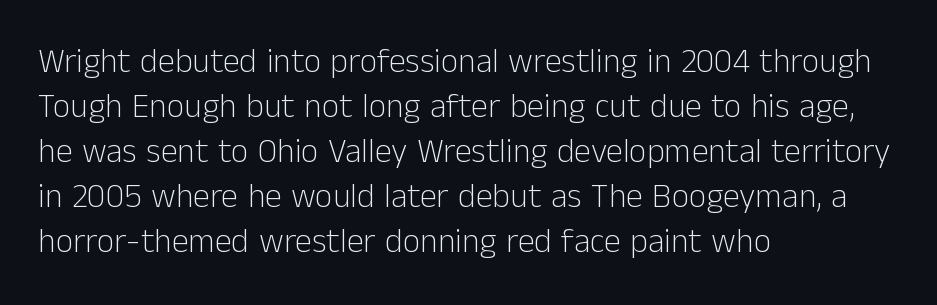
Q: Is the text bold? A: No.
Q: Is the text italic (slanted)? A: No, it is upright.
Q: Is the typeface a serif or a sans-serif typeface? A: Sans-serif.
Q: Is the text underlined? A: No.
Q: How is the paragraph aligned? A: Left-aligned.
Q: Is the spacing between letters normal or unusually wide? A: Normal.
Q: Is the spacing between lines tight, normal or loose? A: Normal.
Q: Width (condensed, normal, or wide)? A: Normal.
Q: Stroke contrast? A: Low.
Q: x-height? A: Medium.
Q: Monospaced? A: No.
